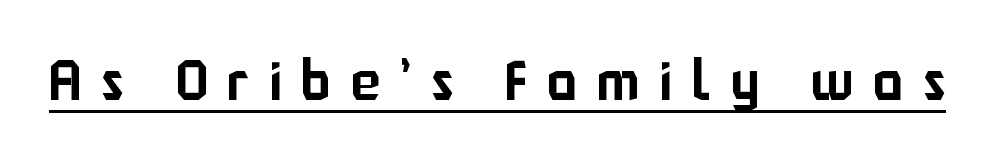
{"serif": "no", "italic": "no", "width": "normal", "stroke_contrast": "low", "x_height": "medium", "monospaced": "no", "underline": "yes", "letter_spacing": "wide", "letter_spacing_em": 0.35, "glyph_px": 56}
